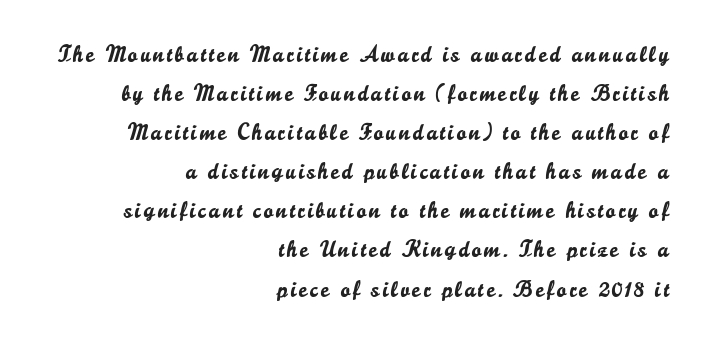
{"underline": "no", "align": "right", "line_spacing": "normal", "line_spacing_ratio": 1.7, "glyph_px": 23}
